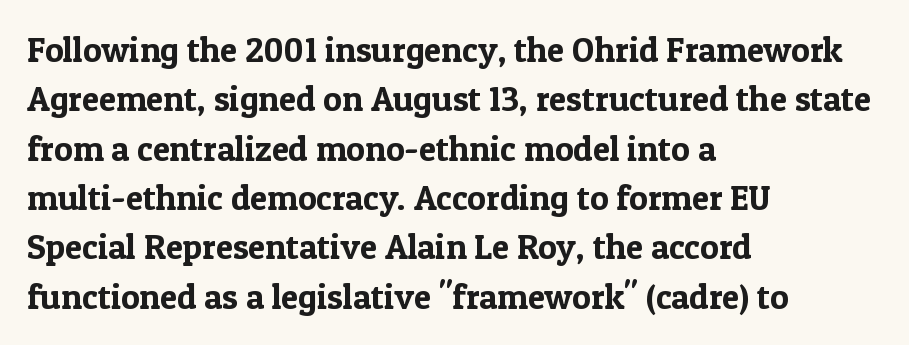
The image shows 35 px serif type, upright; set left-aligned, normal line spacing (1.41x), normal letter spacing, not underlined; a medium x-height.
